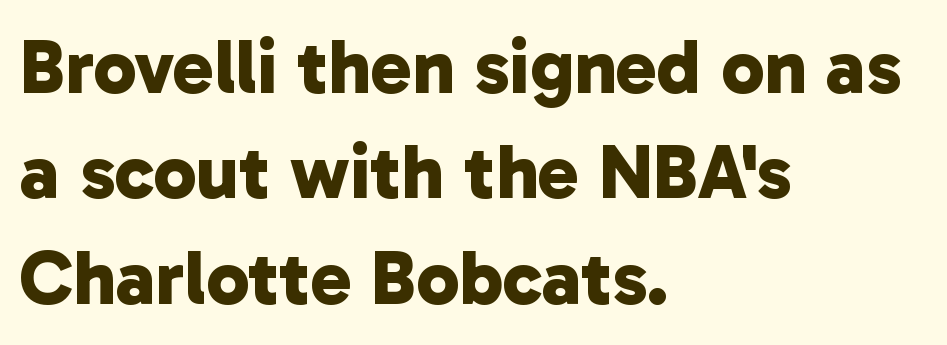
Q: Is the text bold? A: Yes.
Q: Is the typeface a serif or a sans-serif typeface? A: Sans-serif.
Q: Is the text underlined? A: No.
Q: How is the paragraph aligned? A: Left-aligned.
Q: Is the spacing between letters normal or unusually wide? A: Normal.
Q: Is the spacing between lines tight, normal or loose? A: Normal.
Q: Width (condensed, normal, or wide)? A: Normal.
Q: Stroke contrast? A: Low.
Q: x-height? A: Medium.
Q: Monospaced? A: No.
